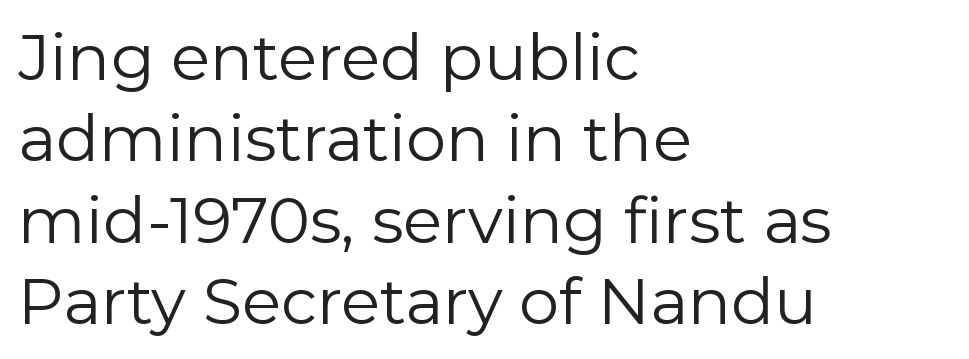
{"serif": "no", "italic": "no", "bold": "no", "weight": "regular", "width": "normal", "stroke_contrast": "low", "x_height": "medium", "monospaced": "no", "underline": "no", "align": "left", "line_spacing": "normal", "line_spacing_ratio": 1.27, "letter_spacing": "normal", "letter_spacing_em": 0.0, "glyph_px": 64}
